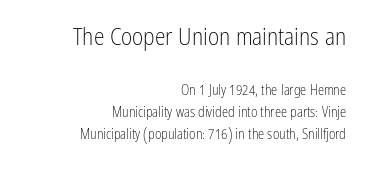
Q: Is the text bold? A: No.
Q: Is the text italic (slanted)? A: No, it is upright.
Q: Is the text underlined? A: No.
Q: How is the paragraph aligned? A: Right-aligned.
Q: Is the spacing between letters normal or unusually wide? A: Normal.
Q: Is the spacing between lines tight, normal or loose? A: Normal.
Q: Which block of text is set in a larger size, the first (top) or the second (bottom)? A: The first (top) one.
